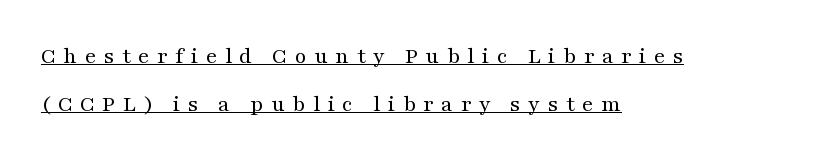
Posture: straight, roman, zero tilt. The face used here is rendered with a markedly widened letterfit. These lines stand farther apart than default settings would place them. Left-aligned paragraph, ragged on the right. Quick note: underline on.
